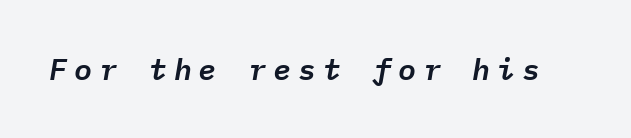
{"italic": "yes", "lean": "right", "slant_degrees": 9, "width": "normal", "stroke_contrast": "low", "x_height": "medium", "monospaced": "yes", "underline": "no", "letter_spacing": "wide", "letter_spacing_em": 0.23, "glyph_px": 30}
